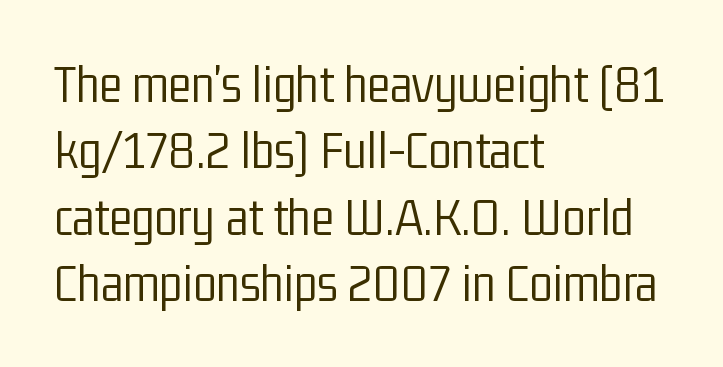
The image shows 54 px light, condensed sans-serif type, upright; set left-aligned, line spacing 1.23x, normal letter spacing, not underlined; low stroke contrast and a medium x-height.
